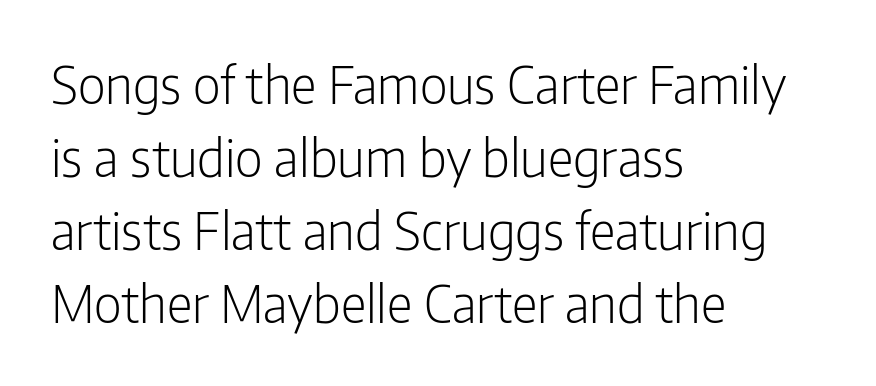
The image shows 51 px light, condensed sans-serif type, upright; set left-aligned, normal line spacing (1.43x), normal letter spacing, not underlined; low stroke contrast and a medium x-height.
